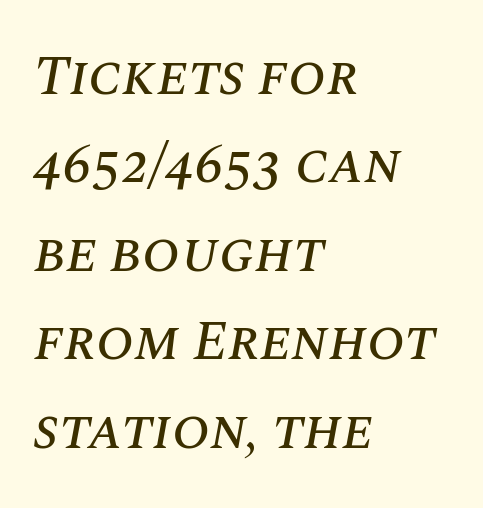
Q: Is the text italic (slanted)? A: Yes, it leans right by about 10 degrees.
Q: Is the text underlined? A: No.
Q: How is the paragraph aligned? A: Left-aligned.
Q: Is the spacing between letters normal or unusually wide? A: Normal.
Q: Is the spacing between lines tight, normal or loose? A: Normal.
Q: Width (condensed, normal, or wide)? A: Normal.
Q: Stroke contrast? A: Medium.
Q: x-height? A: Large.
Q: Monospaced? A: No.
